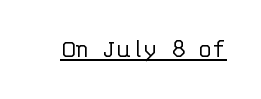
Q: Is the text bold? A: No.
Q: Is the text italic (slanted)? A: No, it is upright.
Q: Is the typeface a serif or a sans-serif typeface? A: Sans-serif.
Q: Is the text underlined? A: Yes.
Q: Is the spacing between letters normal or unusually wide? A: Normal.
Q: Width (condensed, normal, or wide)? A: Normal.
Q: Stroke contrast? A: Low.
Q: x-height? A: Large.
Q: Monospaced? A: Yes.
